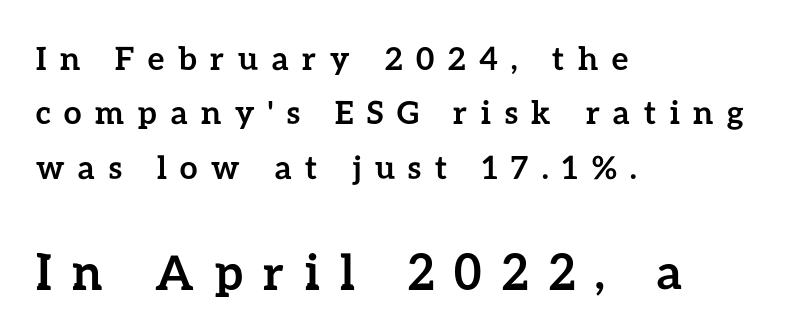
Q: Is the text bold? A: Yes.
Q: Is the text italic (slanted)? A: No, it is upright.
Q: Is the text underlined? A: No.
Q: How is the paragraph aligned? A: Left-aligned.
Q: Is the spacing between letters normal or unusually wide? A: Unusually wide.
Q: Is the spacing between lines tight, normal or loose? A: Normal.
Q: Which block of text is set in a larger size, the first (top) or the second (bottom)? A: The second (bottom) one.
Q: Width (condensed, normal, or wide)? A: Normal.
Q: Stroke contrast? A: Low.
Q: x-height? A: Medium.
Q: Monospaced? A: No.
